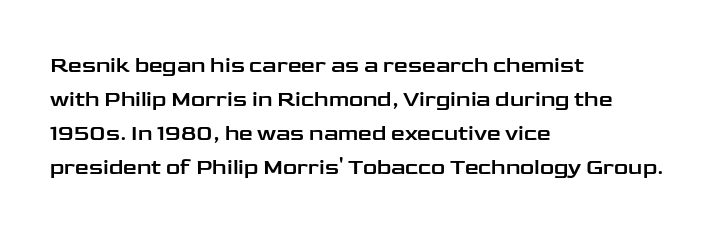
Students, observe: this is what conventionally led text looks like. This sample uses an upright cut, with every glyph sitting square on the baseline. A clean baseline with only descenders dipping below it. Each word holds together tightly as a unit, with standard inter-letter gaps.
